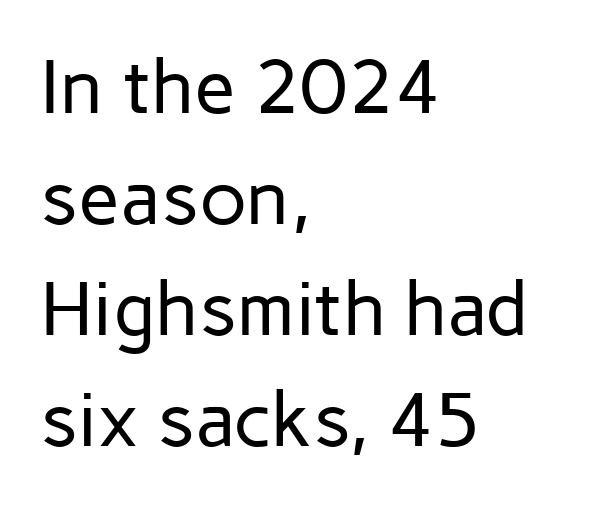
Q: Is the text bold? A: No.
Q: Is the text italic (slanted)? A: No, it is upright.
Q: Is the typeface a serif or a sans-serif typeface? A: Sans-serif.
Q: Is the text underlined? A: No.
Q: How is the paragraph aligned? A: Left-aligned.
Q: Is the spacing between letters normal or unusually wide? A: Normal.
Q: Is the spacing between lines tight, normal or loose? A: Normal.
Q: Width (condensed, normal, or wide)? A: Normal.
Q: Stroke contrast? A: Low.
Q: x-height? A: Medium.
Q: Monospaced? A: No.
